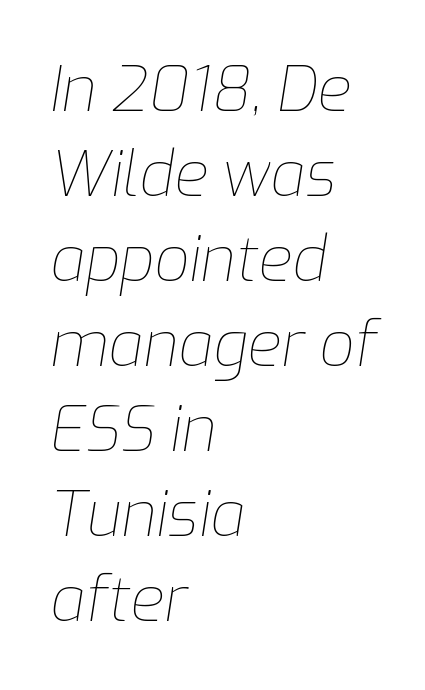
The image shows 62 px thin type, italic (leaning right); set left-aligned, normal line spacing (1.37x), normal letter spacing, not underlined; low stroke contrast and a medium x-height.
